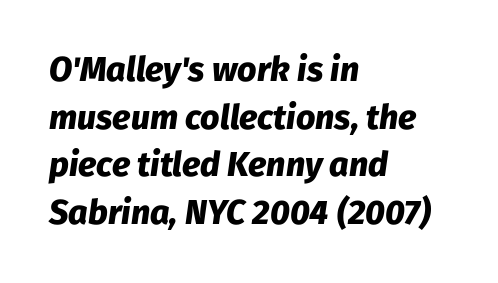
{"italic": "yes", "lean": "right", "slant_degrees": 8, "bold": "yes", "weight": "heavy", "width": "normal", "stroke_contrast": "low", "x_height": "medium", "monospaced": "no", "underline": "no", "align": "left", "line_spacing": "normal", "line_spacing_ratio": 1.4, "letter_spacing": "normal", "letter_spacing_em": 0.0, "glyph_px": 34}
